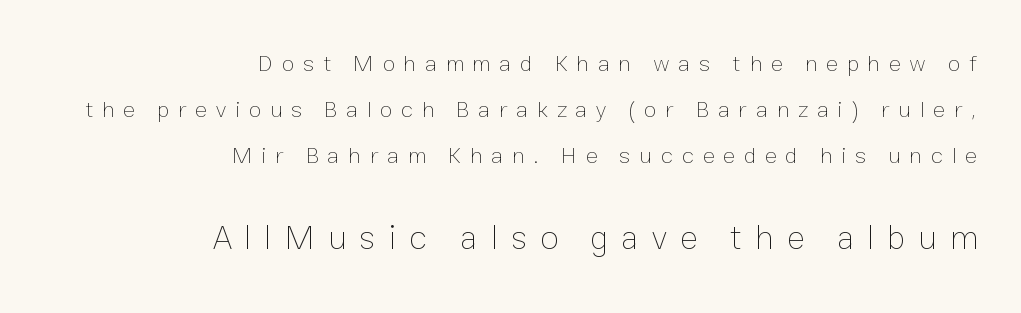
You could fit nearly another row in the gap between these rows. Counters stay open thanks to moderate or lighter strokes. The passage shown is typed in a proportional face where columns would drift. Every stem runs plumb, perpendicular to the baseline. Every row of glyphs terminates at an identical x-position on the right. The letters are spread apart with noticeably loose tracking.
